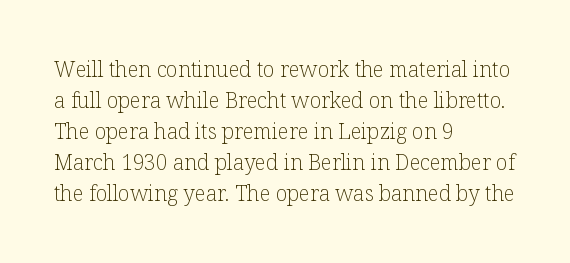
Q: Is the text bold? A: No.
Q: Is the text italic (slanted)? A: No, it is upright.
Q: Is the text underlined? A: No.
Q: How is the paragraph aligned? A: Left-aligned.
Q: Is the spacing between letters normal or unusually wide? A: Normal.
Q: Is the spacing between lines tight, normal or loose? A: Normal.
